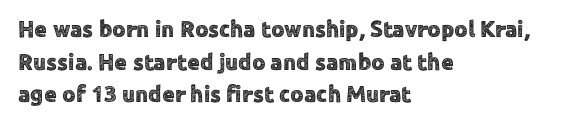
Q: Is the text italic (slanted)? A: No, it is upright.
Q: Is the text underlined? A: No.
Q: How is the paragraph aligned? A: Left-aligned.
Q: Is the spacing between letters normal or unusually wide? A: Normal.
Q: Is the spacing between lines tight, normal or loose? A: Normal.
